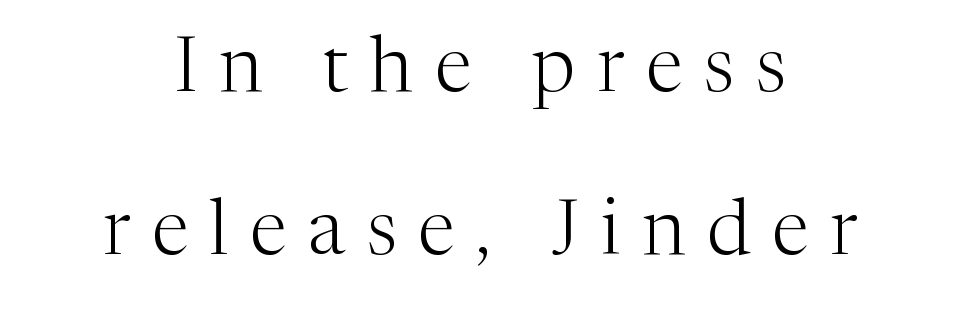
The image shows 77 px light serif type, upright; set centered, loose line spacing (2.12x), unusually wide letter spacing (+0.28 em), not underlined; medium stroke contrast and a medium x-height.
